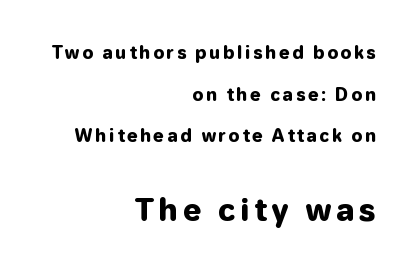
The image shows 30 px heavy sans-serif type, upright; set right-aligned, loose line spacing (2.45x), not underlined; the second (bottom) block is 1.76x larger; low stroke contrast and a medium x-height.
